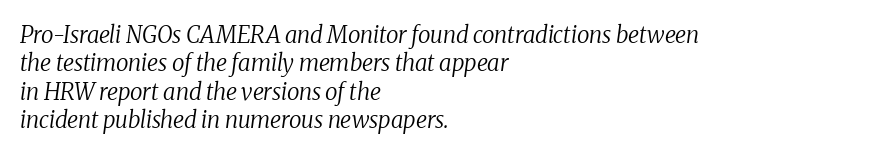
The image shows 23 px text type, italic (leaning right); set left-aligned, line spacing 1.23x, normal letter spacing, not underlined.
